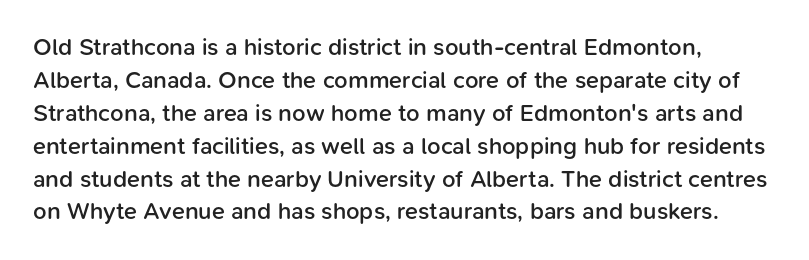
The image shows 24 px text type, upright; set left-aligned, normal line spacing (1.37x), normal letter spacing, not underlined.
